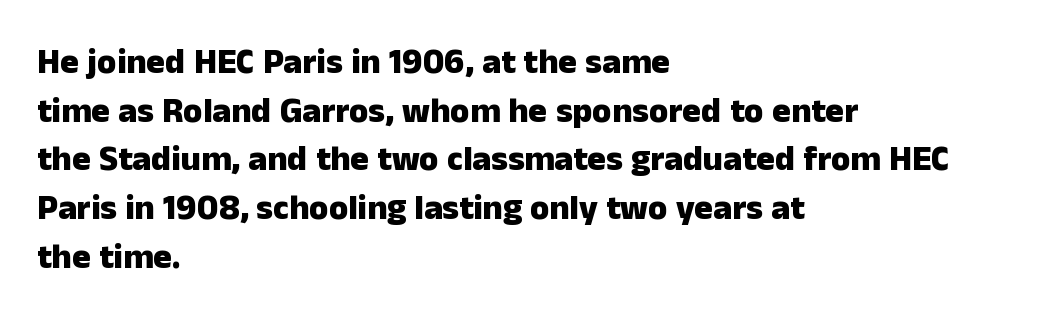
The image shows 35 px heavy sans-serif type, upright; set left-aligned, normal line spacing (1.39x), normal letter spacing, not underlined; low stroke contrast and a medium x-height.
